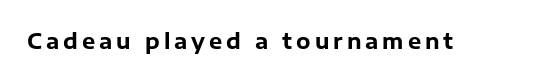
{"italic": "no", "bold": "yes", "underline": "no", "glyph_px": 21}
